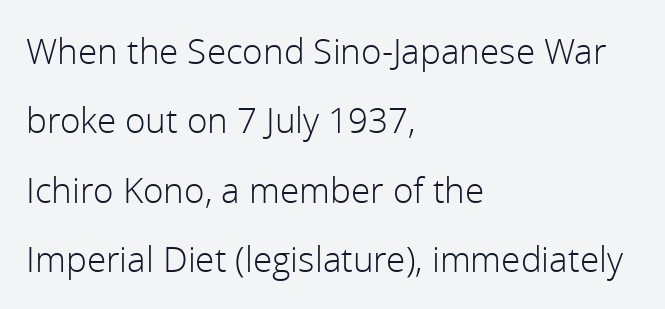
{"serif": "no", "italic": "no", "bold": "no", "weight": "light", "width": "normal", "x_height": "medium", "monospaced": "no", "underline": "no", "align": "left", "line_spacing": "loose", "line_spacing_ratio": 1.98, "letter_spacing": "normal", "letter_spacing_em": 0.0, "glyph_px": 35}
